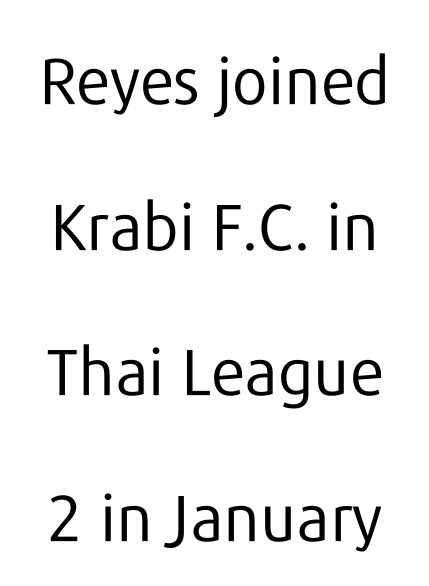
The image shows 65 px regular-weight sans-serif type, upright; set loose line spacing (2.24x), normal letter spacing, not underlined; low stroke contrast and a medium x-height.
